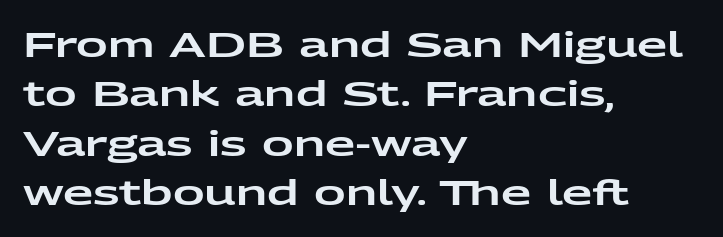
{"serif": "no", "italic": "no", "width": "wide", "stroke_contrast": "low", "x_height": "medium", "monospaced": "no", "underline": "no", "align": "left", "line_spacing": "normal", "line_spacing_ratio": 1.41, "letter_spacing": "normal", "letter_spacing_em": 0.0, "glyph_px": 35}
